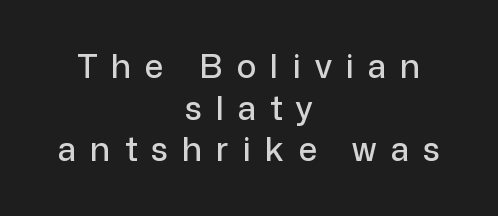
How would I describe the line gaps? Plain and ordinary. Each letter keeps its own natural width here, so spacing adapts to shape. Each line is balanced around a shared central axis. Letterform terminals end flat and unadorned throughout the passage. Tracking value appears strongly positive — letters spread wide. The passage shown is not underscored anywhere.
